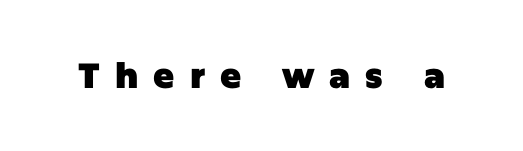
{"serif": "no", "italic": "no", "bold": "yes", "weight": "heavy", "width": "normal", "stroke_contrast": "low", "x_height": "large", "monospaced": "no", "underline": "no", "letter_spacing": "wide", "letter_spacing_em": 0.43, "glyph_px": 35}
